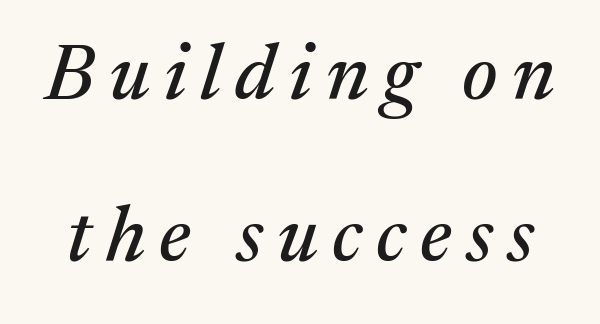
The axis of the letterforms is tilted away from vertical. Leading: increased. This sample has the flowing, uneven cadence of proportional lettering. Underlining? Definitely not there.
